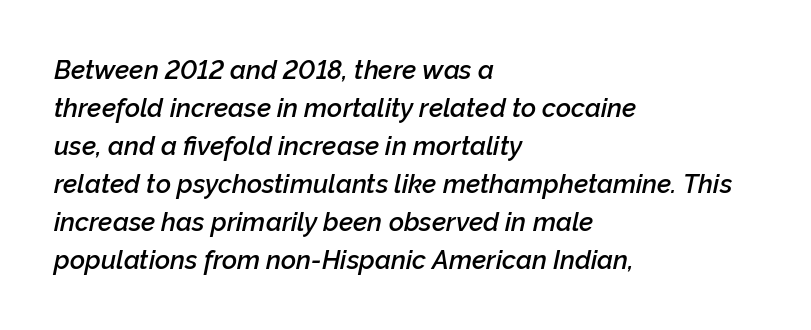
Q: Is the text bold? A: Semi-bold.
Q: Is the text italic (slanted)? A: Yes, it leans right by about 12 degrees.
Q: Is the text underlined? A: No.
Q: How is the paragraph aligned? A: Left-aligned.
Q: Is the spacing between letters normal or unusually wide? A: Normal.
Q: Is the spacing between lines tight, normal or loose? A: Normal.
